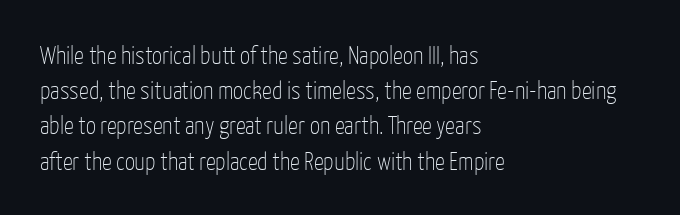
Q: Is the text bold? A: No.
Q: Is the text italic (slanted)? A: No, it is upright.
Q: Is the text underlined? A: No.
Q: How is the paragraph aligned? A: Left-aligned.
Q: Is the spacing between letters normal or unusually wide? A: Normal.
Q: Is the spacing between lines tight, normal or loose? A: Normal.
